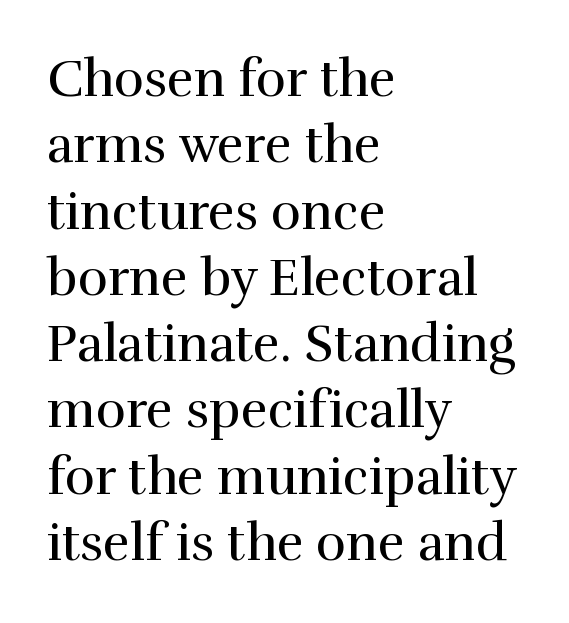
Q: Is the text bold? A: No.
Q: Is the text italic (slanted)? A: No, it is upright.
Q: Is the typeface a serif or a sans-serif typeface? A: Serif.
Q: Is the text underlined? A: No.
Q: How is the paragraph aligned? A: Left-aligned.
Q: Is the spacing between letters normal or unusually wide? A: Normal.
Q: Is the spacing between lines tight, normal or loose? A: Normal.
Q: Width (condensed, normal, or wide)? A: Normal.
Q: x-height? A: Medium.
Q: Monospaced? A: No.
